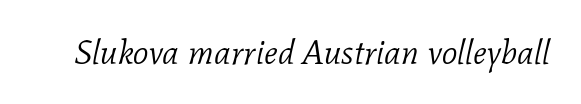
{"serif": "yes", "italic": "yes", "lean": "right", "slant_degrees": 11, "bold": "no", "weight": "light", "width": "normal", "stroke_contrast": "low", "x_height": "medium", "monospaced": "no", "underline": "no", "letter_spacing": "normal", "letter_spacing_em": 0.0, "glyph_px": 34}
